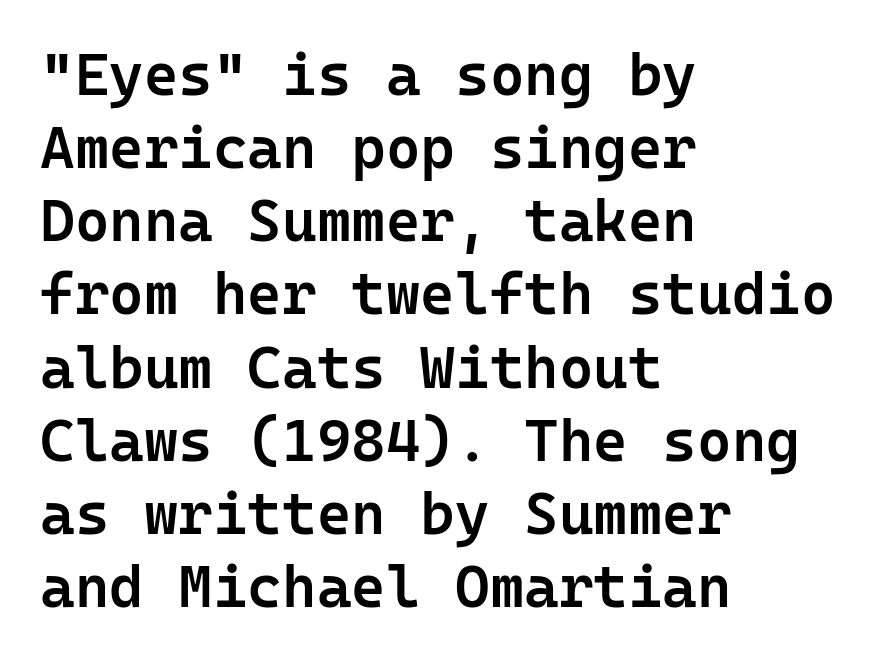
Q: Is the text bold? A: Semi-bold.
Q: Is the text italic (slanted)? A: No, it is upright.
Q: Is the typeface a serif or a sans-serif typeface? A: Sans-serif.
Q: Is the text underlined? A: No.
Q: How is the paragraph aligned? A: Left-aligned.
Q: Is the spacing between letters normal or unusually wide? A: Normal.
Q: Width (condensed, normal, or wide)? A: Normal.
Q: Stroke contrast? A: Low.
Q: x-height? A: Medium.
